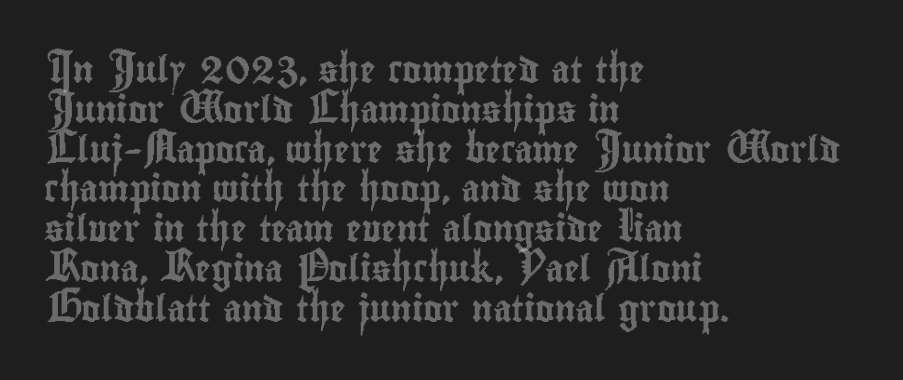
Q: Is the text italic (slanted)? A: No, it is upright.
Q: Is the text underlined? A: No.
Q: How is the paragraph aligned? A: Left-aligned.
Q: Is the spacing between letters normal or unusually wide? A: Normal.
Q: Is the spacing between lines tight, normal or loose? A: Normal.
